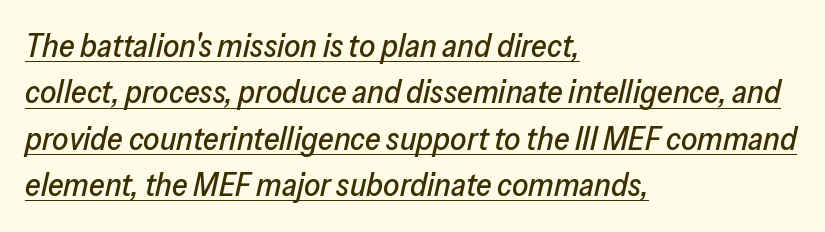
{"italic": "yes", "lean": "right", "slant_degrees": 13, "width": "normal", "stroke_contrast": "low", "x_height": "medium", "monospaced": "no", "underline": "yes", "align": "left", "line_spacing": "normal", "line_spacing_ratio": 1.45, "letter_spacing": "normal", "letter_spacing_em": 0.0, "glyph_px": 32}
